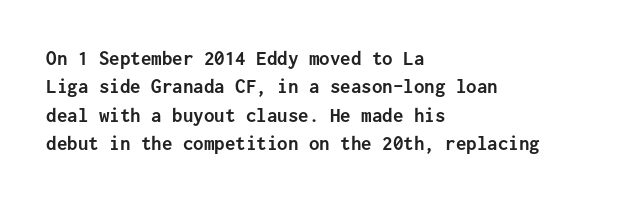
The image shows 21 px bold type, upright; set left-aligned, normal line spacing (1.35x), normal letter spacing, not underlined.
